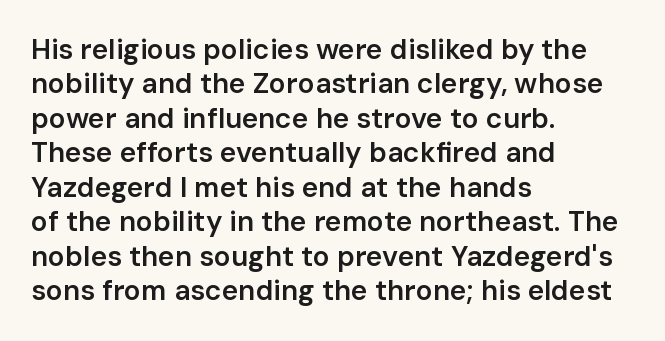
Q: Is the text bold? A: Semi-bold.
Q: Is the text italic (slanted)? A: No, it is upright.
Q: Is the typeface a serif or a sans-serif typeface? A: Sans-serif.
Q: Is the text underlined? A: No.
Q: How is the paragraph aligned? A: Left-aligned.
Q: Is the spacing between letters normal or unusually wide? A: Normal.
Q: Width (condensed, normal, or wide)? A: Normal.
Q: Stroke contrast? A: Low.
Q: x-height? A: Medium.
Q: Monospaced? A: No.
